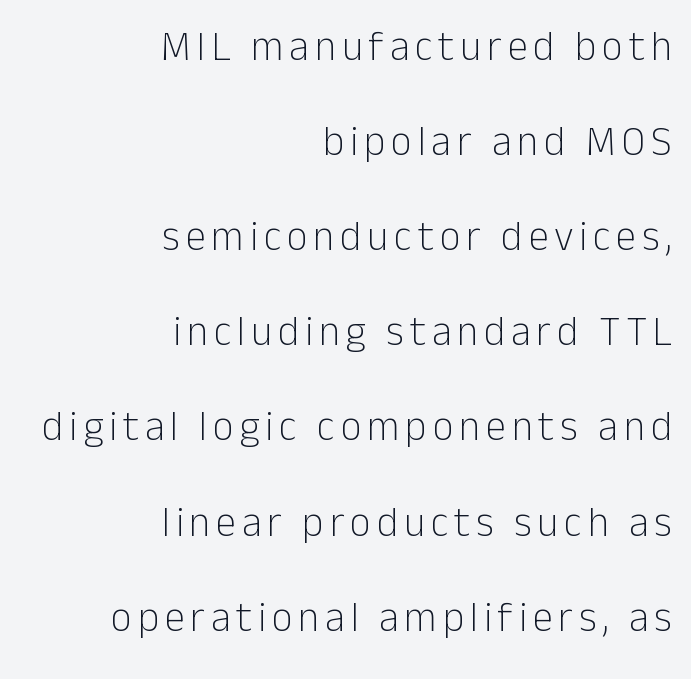
Q: Is the text bold? A: No.
Q: Is the text italic (slanted)? A: No, it is upright.
Q: Is the typeface a serif or a sans-serif typeface? A: Sans-serif.
Q: Is the text underlined? A: No.
Q: How is the paragraph aligned? A: Right-aligned.
Q: Is the spacing between lines tight, normal or loose? A: Loose.
Q: Width (condensed, normal, or wide)? A: Normal.
Q: Stroke contrast? A: Low.
Q: x-height? A: Medium.
Q: Monospaced? A: No.
